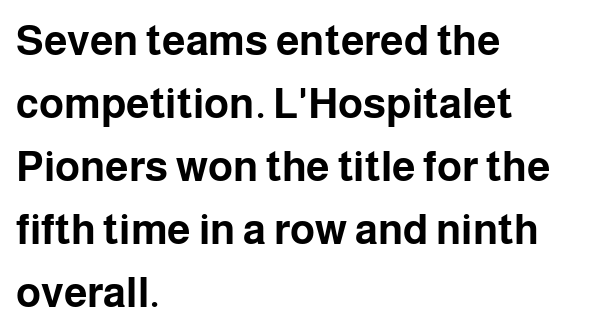
The font family rendered here belongs to the sans-serif group. Honestly, the row spacing looks completely unremarkable. The specimen reads as upright at a glance. Heavy, bold letterforms. A typesetter would call this zero additional tracking.
